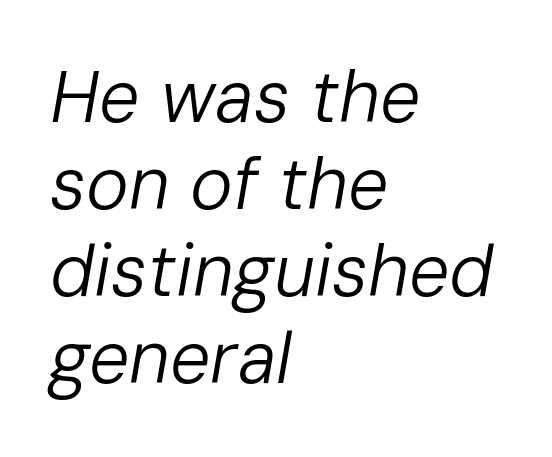
In CSS terms this would be text-align: left. The letters advance in unequal steps, a hallmark of proportional type. The foot of each line stays bare and open. Posture: slanted. The typeface has the unassuming heft of standard copy or less.
